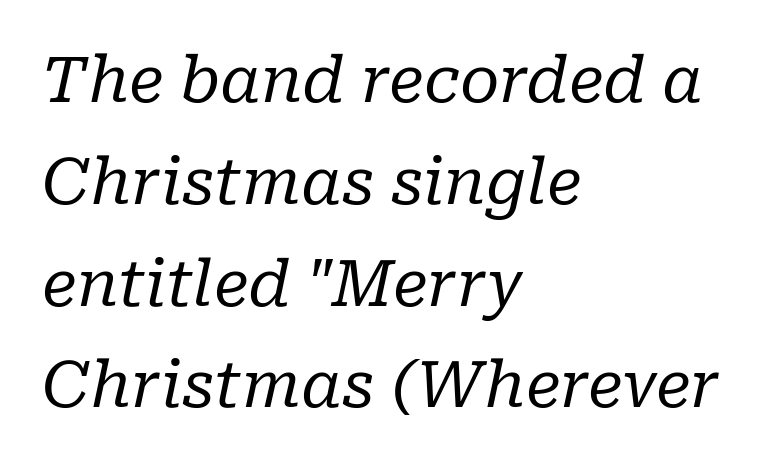
{"serif": "yes", "italic": "yes", "lean": "right", "slant_degrees": 10, "bold": "no", "weight": "regular", "width": "normal", "stroke_contrast": "low", "x_height": "medium", "monospaced": "no", "underline": "no", "align": "left", "line_spacing": "normal", "line_spacing_ratio": 1.59, "letter_spacing": "normal", "letter_spacing_em": 0.0, "glyph_px": 64}
